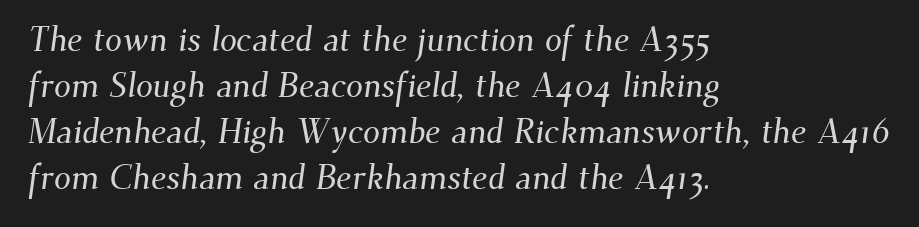
Q: Is the typeface a serif or a sans-serif typeface? A: Serif.
Q: Is the text underlined? A: No.
Q: How is the paragraph aligned? A: Left-aligned.
Q: Is the spacing between letters normal or unusually wide? A: Normal.
Q: Is the spacing between lines tight, normal or loose? A: Normal.
Q: Width (condensed, normal, or wide)? A: Normal.
Q: Stroke contrast? A: Medium.
Q: x-height? A: Small.
Q: Monospaced? A: No.
